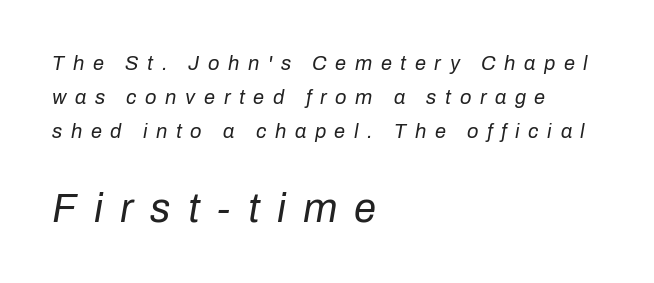
The specimen reads as italic at a glance. Notice how descenders clear the ascenders below comfortably — that's standard leading. Top chunk: small. Bottom chunk: large. Is the block centered? No — it sits flush against the left margin. The face used here is rendered with a markedly widened letterfit.
